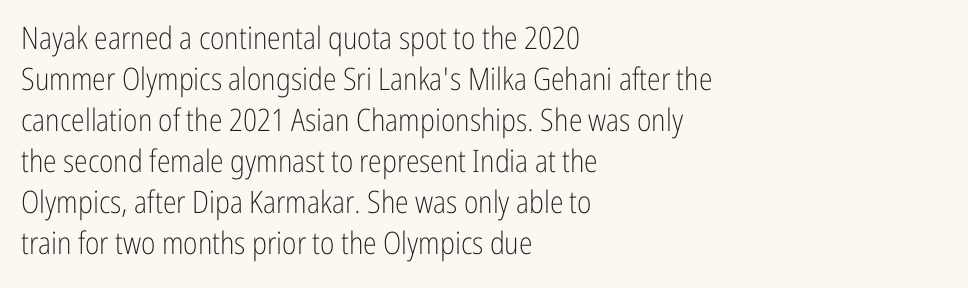
Q: Is the text bold? A: No.
Q: Is the text italic (slanted)? A: No, it is upright.
Q: Is the typeface a serif or a sans-serif typeface? A: Sans-serif.
Q: Is the text underlined? A: No.
Q: How is the paragraph aligned? A: Left-aligned.
Q: Is the spacing between letters normal or unusually wide? A: Normal.
Q: Is the spacing between lines tight, normal or loose? A: Normal.
Q: Width (condensed, normal, or wide)? A: Condensed.
Q: Stroke contrast? A: Low.
Q: x-height? A: Medium.
Q: Monospaced? A: No.
